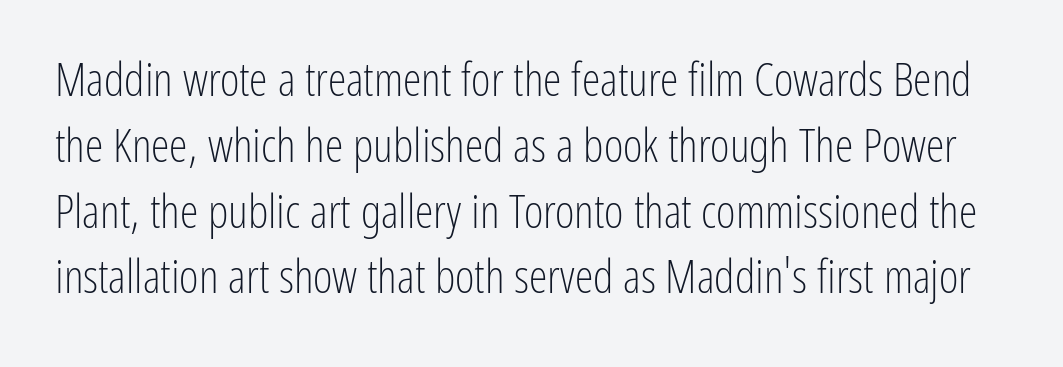
The image shows 47 px light, condensed sans-serif type, upright; set normal line spacing (1.4x), normal letter spacing, not underlined; low stroke contrast and a medium x-height.
